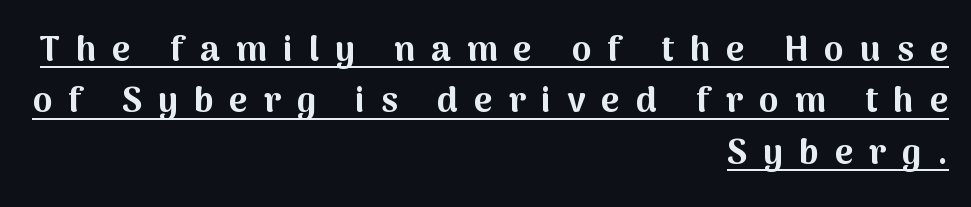
The image shows 35 px bold sans-serif type, upright; set right-aligned, normal line spacing (1.47x), unusually wide letter spacing (+0.46 em), underlined; medium stroke contrast and a medium x-height.
